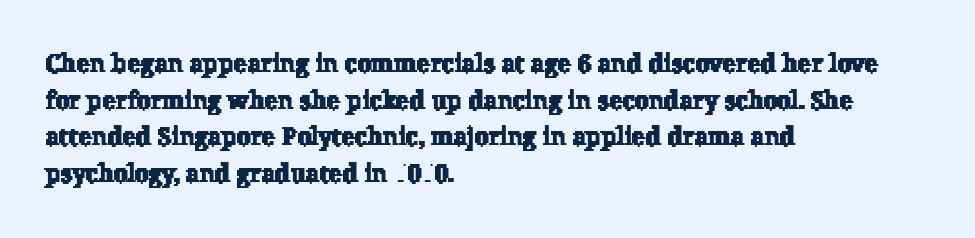
Notice how descenders clear the ascenders below comfortably — that's standard leading. Tracking here is standard; glyphs follow each other at the usual distance. The space directly below the letters is spotless. All the whitespace from short lines collects on the right.
